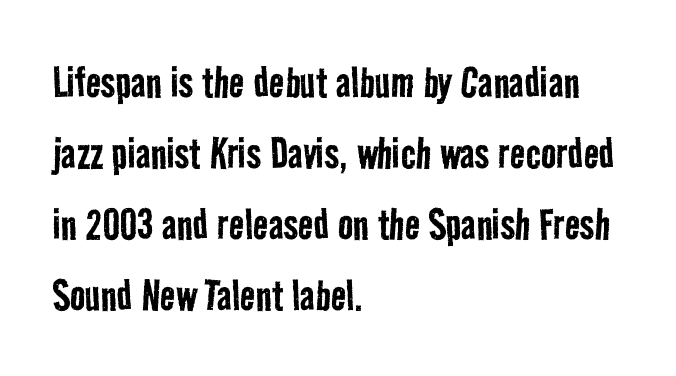
Students, note that the glyphs here touch the page at normal intervals. The words here are not underlined. Stroke terminals: plain, sans-serif. Looks like regular typesetting: each glyph gets only the width it needs. Rows of type keep a routine distance in the vertical direction.
